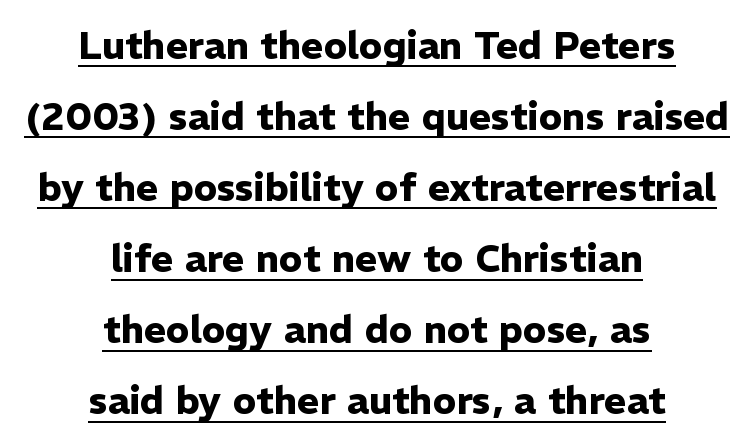
Q: Is the text bold? A: Yes.
Q: Is the text italic (slanted)? A: No, it is upright.
Q: Is the typeface a serif or a sans-serif typeface? A: Sans-serif.
Q: Is the text underlined? A: Yes.
Q: How is the paragraph aligned? A: Centered.
Q: Is the spacing between letters normal or unusually wide? A: Normal.
Q: Width (condensed, normal, or wide)? A: Normal.
Q: Stroke contrast? A: Low.
Q: x-height? A: Medium.
Q: Monospaced? A: No.
